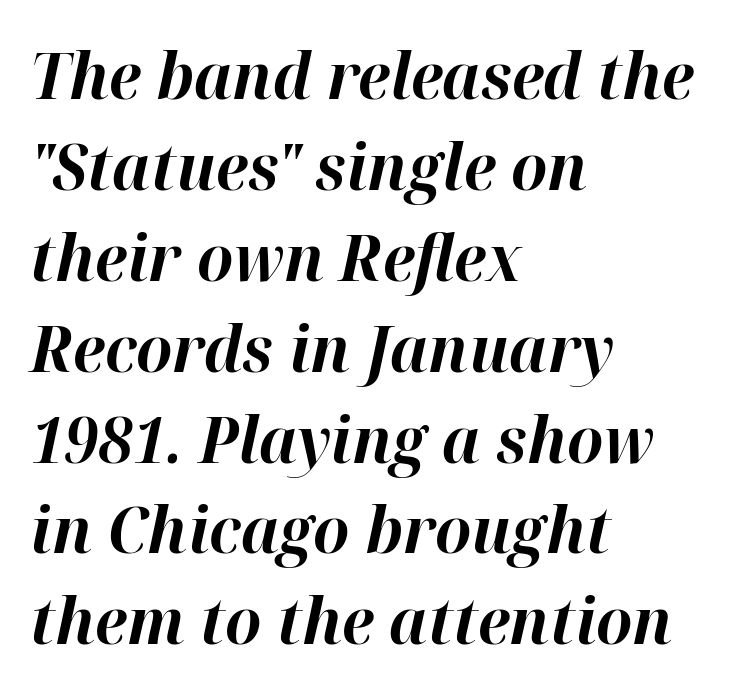
Q: Is the text bold? A: Yes.
Q: Is the text italic (slanted)? A: Yes, it leans right by about 12 degrees.
Q: Is the text underlined? A: No.
Q: How is the paragraph aligned? A: Left-aligned.
Q: Is the spacing between letters normal or unusually wide? A: Normal.
Q: Is the spacing between lines tight, normal or loose? A: Normal.
Q: Width (condensed, normal, or wide)? A: Normal.
Q: Stroke contrast? A: High.
Q: x-height? A: Medium.
Q: Monospaced? A: No.
